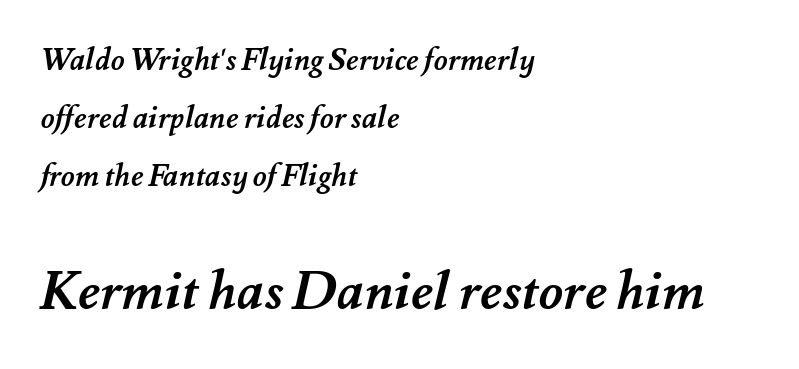
Glance below the letters and you will spot only blank space. In terms of letterspacing, this is plain default setting. Weight check: bold — yes, fully. Leftover space on each line is placed entirely after the last word. These lines are rendered in a variable-pitch font.
